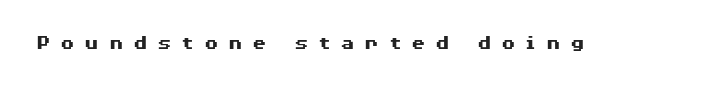
These words are printed bold, with thick strokes throughout. Plain, unruled lines of type. Loose tracking; the words dissolve into strings of separated letters. The lettering stays uniformly vertical, giving the passage a roman look.
